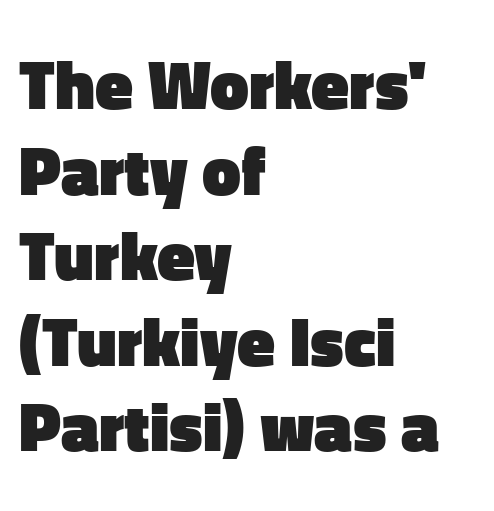
The image shows 69 px heavy sans-serif type, upright; set left-aligned, line spacing 1.24x, normal letter spacing, not underlined; low stroke contrast and a medium x-height.
